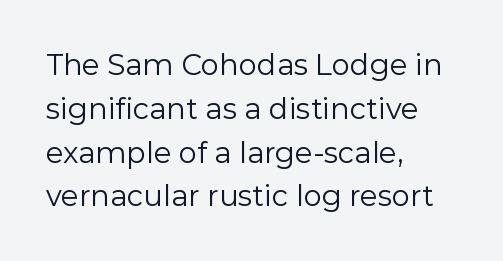
{"serif": "no", "italic": "no", "bold": "no", "weight": "regular", "width": "normal", "stroke_contrast": "low", "x_height": "medium", "monospaced": "no", "underline": "no", "align": "left", "line_spacing": "normal", "line_spacing_ratio": 1.51, "letter_spacing": "normal", "letter_spacing_em": 0.0, "glyph_px": 29}
